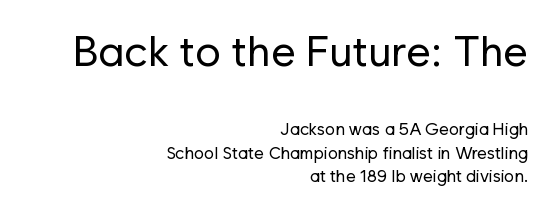
Serif or sans? Sans — the stroke terminals are bare. Summary of vertical rhythm: regular, with standard interline spacing. This is roman type, the default non-slanted kind. The face used here is rendered with its standard letterfit. Do the characters align in a grid? No, the font is proportional.
